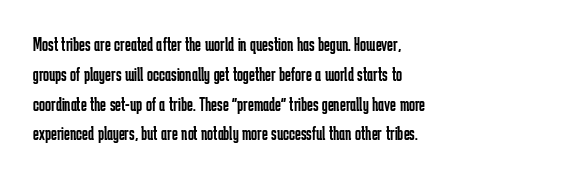
Rule under the text: the space is simply empty. Upright lettering throughout. This rendering leaves character spacing at its baseline value. If you drew a ruler down the left edge, every line would touch it. Is there much room between lines? A standard amount, neither cramped nor airy. This reads as an unemphasized weight, regular at the heaviest.
